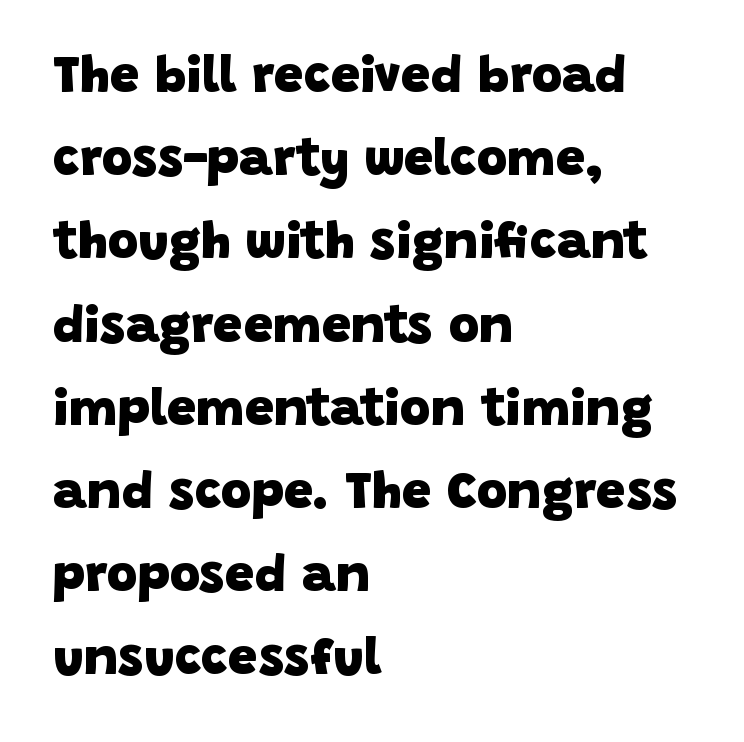
Q: Is the text bold? A: Yes.
Q: Is the typeface a serif or a sans-serif typeface? A: Sans-serif.
Q: Is the text underlined? A: No.
Q: How is the paragraph aligned? A: Left-aligned.
Q: Is the spacing between letters normal or unusually wide? A: Normal.
Q: Is the spacing between lines tight, normal or loose? A: Normal.
Q: Width (condensed, normal, or wide)? A: Normal.
Q: Stroke contrast? A: Low.
Q: x-height? A: Large.
Q: Monospaced? A: No.
